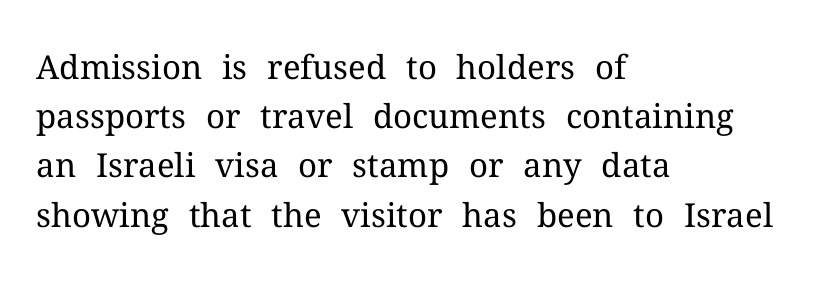
Weight: regular or lighter. Summary of vertical rhythm: regular, with standard interline spacing. The paragraph has a hard left edge and a soft right edge. Examine the stroke ends and you'll spot serifs. The rendering uses natural spacing where letterforms have individual widths.
